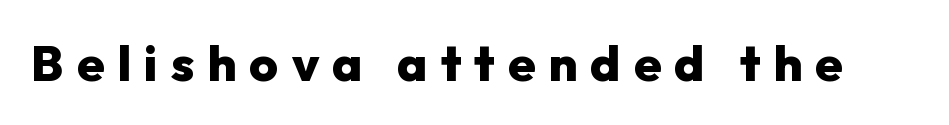
The image shows 50 px heavy sans-serif type, upright; set unusually wide letter spacing (+0.26 em), not underlined; low stroke contrast and a medium x-height.
